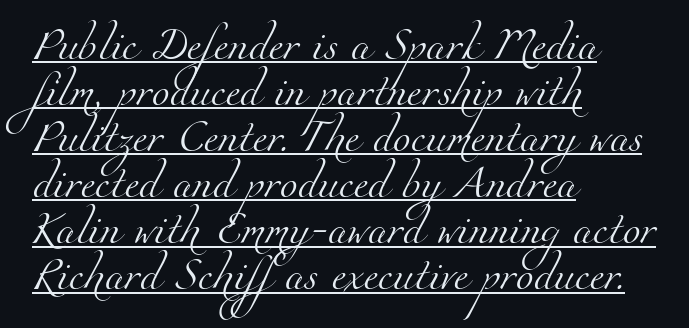
These characters rest on top of a visible drawn line. Heft: none added — not bold. Proportional: the letters do not fall into vertical columns. The text was rendered using a seriffed face with decorative stroke endings. Quick note: interline space is typical. Look at the tracking — it's just the regular setting, nothing added.
